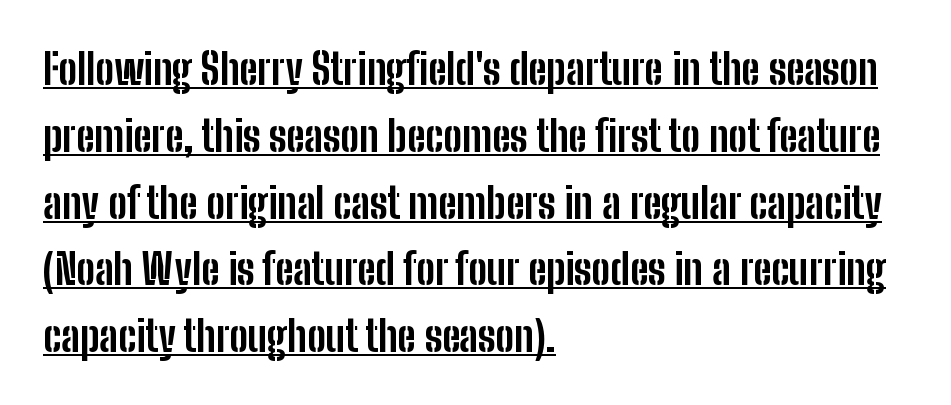
The image shows 42 px bold, condensed sans-serif type, upright; set left-aligned, normal line spacing (1.59x), normal letter spacing, underlined; low stroke contrast and a medium x-height.
